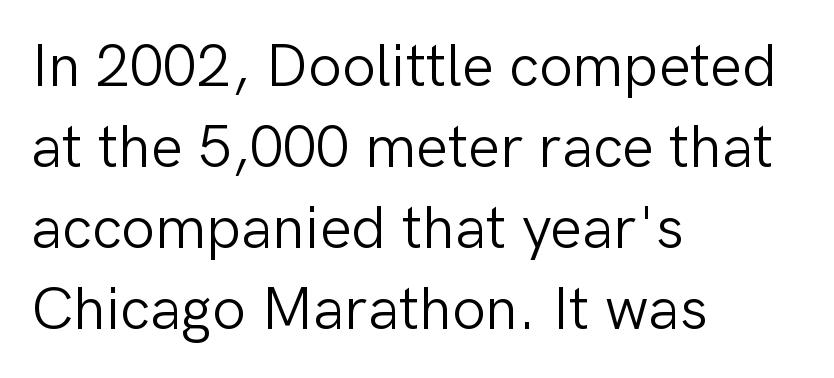
Heft: none added — not bold. The rendering shows plain stroke endings on the letterforms — a sans-serif design. Glyph-to-glyph distance matches everyday printed text. Here the designer chose a conventional face with non-uniform glyph widths. Typeset ragged right — the left edge is the straight one. This rendering features lettering with no underline.
